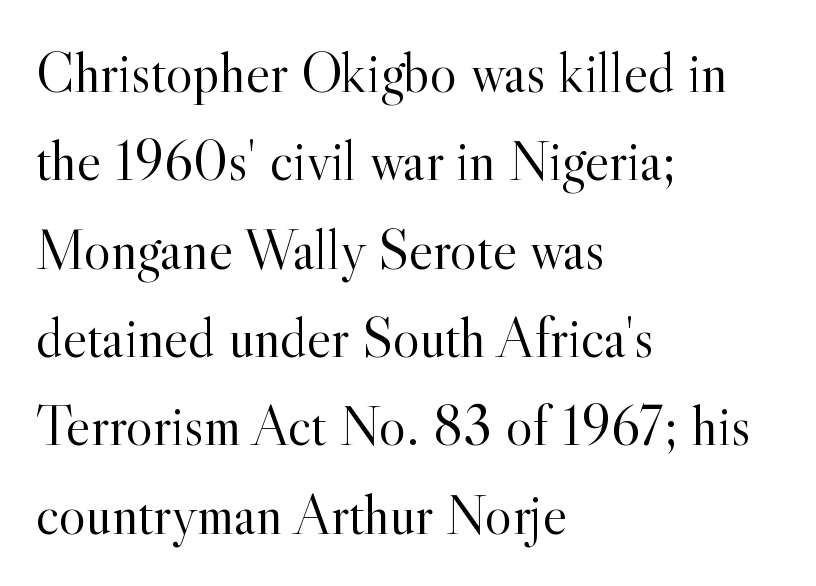
Q: Is the text bold? A: No.
Q: Is the text italic (slanted)? A: No, it is upright.
Q: Is the typeface a serif or a sans-serif typeface? A: Serif.
Q: Is the text underlined? A: No.
Q: How is the paragraph aligned? A: Left-aligned.
Q: Is the spacing between letters normal or unusually wide? A: Normal.
Q: Is the spacing between lines tight, normal or loose? A: Normal.
Q: Width (condensed, normal, or wide)? A: Normal.
Q: x-height? A: Small.
Q: Monospaced? A: No.
